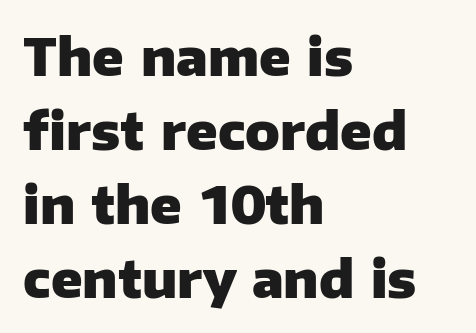
{"serif": "no", "italic": "no", "bold": "yes", "weight": "heavy", "width": "normal", "stroke_contrast": "low", "x_height": "medium", "monospaced": "no", "underline": "no", "align": "left", "line_spacing": "normal", "line_spacing_ratio": 1.45, "letter_spacing": "normal", "letter_spacing_em": 0.0, "glyph_px": 51}
